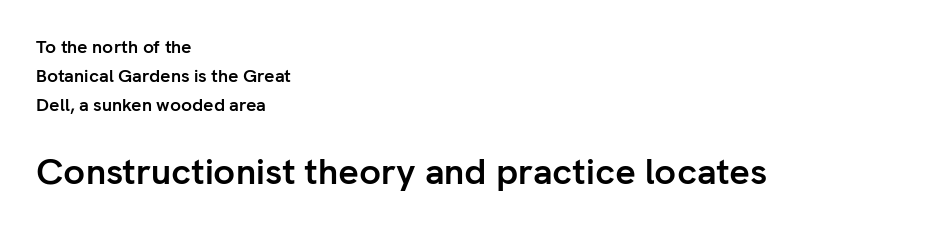
Size contrast runs from small at the top to large at the bottom. These lines are composed in type without serifs. Think of a printed novel: that variable character pitch is what you see here. The compositor pushed each line to the left boundary.
